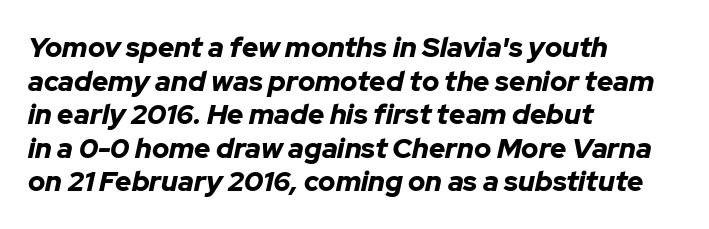
Each letter keeps its own natural width here, so spacing adapts to shape. Students, this is bold: see how much ink each stroke carries. Plain, unruled lines of type. Rendered with sloped, italic letterforms. You could call the tracking neutral — neither tight nor loose. Each line starts at the same left margin while the right side varies.
